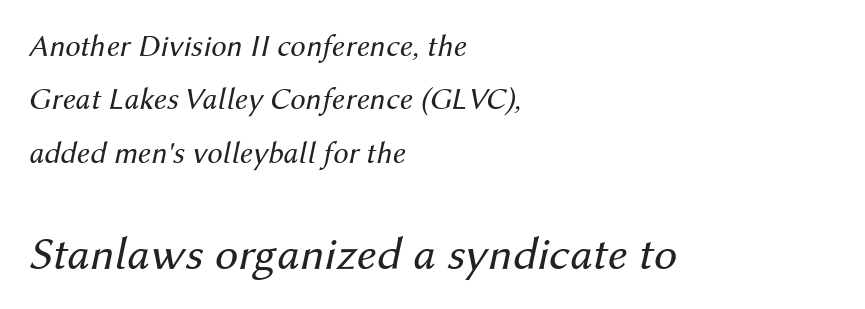
The typeface has the unassuming heft of standard copy or less. Underlining? Definitely not there. The composition opens small and finishes big. Standard letterfit; no display-style spreading of the glyphs. Italic? Definitely — the glyphs are oblique.
